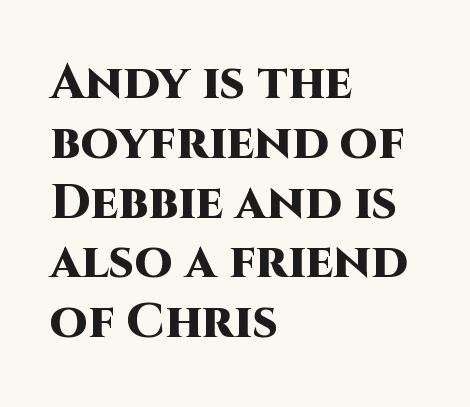
You could call the tracking neutral — neither tight nor loose. Here the designer chose a conventional face with non-uniform glyph widths. Descender tails drop into unmarked territory. Observe the absence of serifs on each vertical stroke in this sample. Heft: maximum for text — a bold. These lines were composed using upright roman letters.
